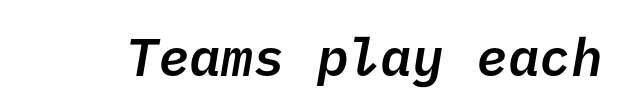
{"serif": "no", "bold": "semi", "weight": "semibold", "width": "normal", "stroke_contrast": "low", "x_height": "medium", "underline": "no", "letter_spacing": "normal", "letter_spacing_em": 0.0, "glyph_px": 53}
